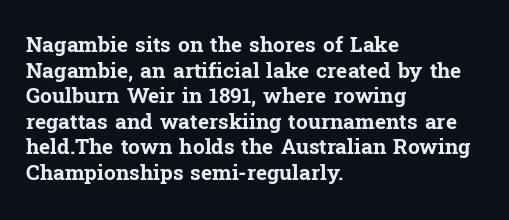
{"italic": "no", "bold": "yes", "underline": "no", "align": "left", "line_spacing_ratio": 1.22, "letter_spacing": "normal", "letter_spacing_em": 0.0, "glyph_px": 21}
